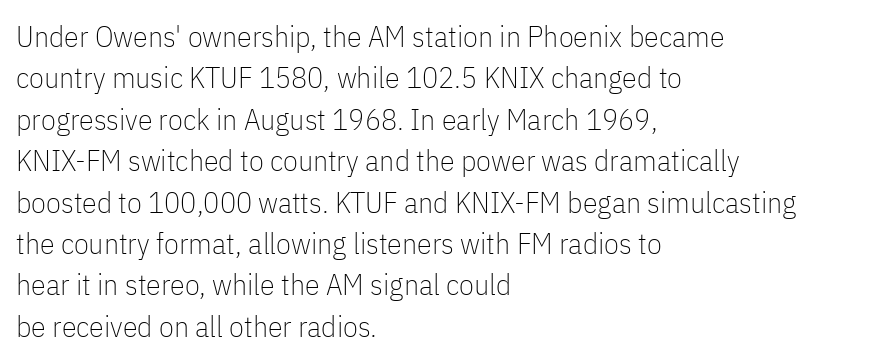
Q: Is the text bold? A: No.
Q: Is the text italic (slanted)? A: No, it is upright.
Q: Is the typeface a serif or a sans-serif typeface? A: Sans-serif.
Q: Is the text underlined? A: No.
Q: How is the paragraph aligned? A: Left-aligned.
Q: Is the spacing between letters normal or unusually wide? A: Normal.
Q: Is the spacing between lines tight, normal or loose? A: Normal.
Q: Width (condensed, normal, or wide)? A: Condensed.
Q: Stroke contrast? A: Low.
Q: x-height? A: Medium.
Q: Monospaced? A: No.
